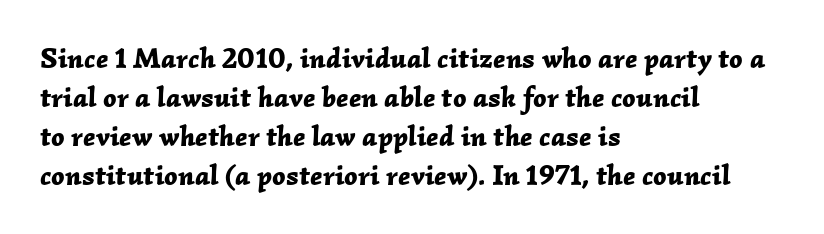
Q: Is the text bold? A: Yes.
Q: Is the text italic (slanted)? A: Yes, it leans right by about 2 degrees.
Q: Is the text underlined? A: No.
Q: How is the paragraph aligned? A: Left-aligned.
Q: Is the spacing between letters normal or unusually wide? A: Normal.
Q: Is the spacing between lines tight, normal or loose? A: Normal.
Q: Width (condensed, normal, or wide)? A: Normal.
Q: Stroke contrast? A: Low.
Q: x-height? A: Medium.
Q: Monospaced? A: No.
